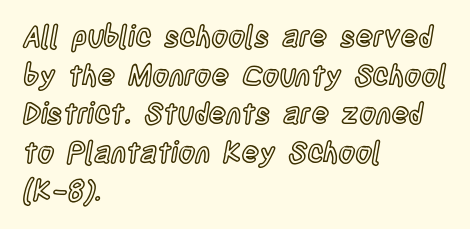
{"width": "condensed", "x_height": "large", "monospaced": "no", "underline": "no", "align": "left", "line_spacing": "normal", "line_spacing_ratio": 1.33, "letter_spacing": "normal", "letter_spacing_em": 0.0, "glyph_px": 29}
